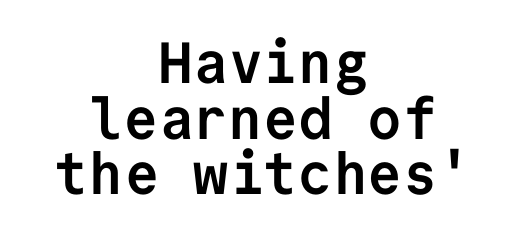
The image shows 58 px semibold sans-serif type, upright, monospaced; set centered, tight line spacing (0.96x), normal letter spacing, not underlined; low stroke contrast and a medium x-height.
